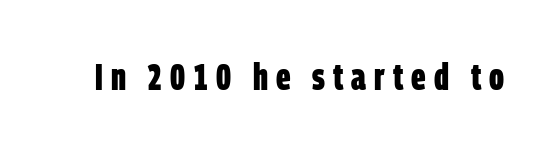
The image shows 38 px bold, condensed sans-serif type; set unusually wide letter spacing (+0.21 em), not underlined; low stroke contrast and a large x-height.
